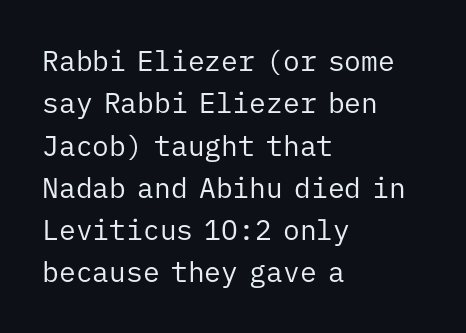
Q: Is the text bold? A: No.
Q: Is the text italic (slanted)? A: No, it is upright.
Q: Is the typeface a serif or a sans-serif typeface? A: Sans-serif.
Q: Is the text underlined? A: No.
Q: How is the paragraph aligned? A: Left-aligned.
Q: Is the spacing between letters normal or unusually wide? A: Normal.
Q: Is the spacing between lines tight, normal or loose? A: Normal.
Q: Width (condensed, normal, or wide)? A: Normal.
Q: Stroke contrast? A: Low.
Q: x-height? A: Medium.
Q: Monospaced? A: Yes.
